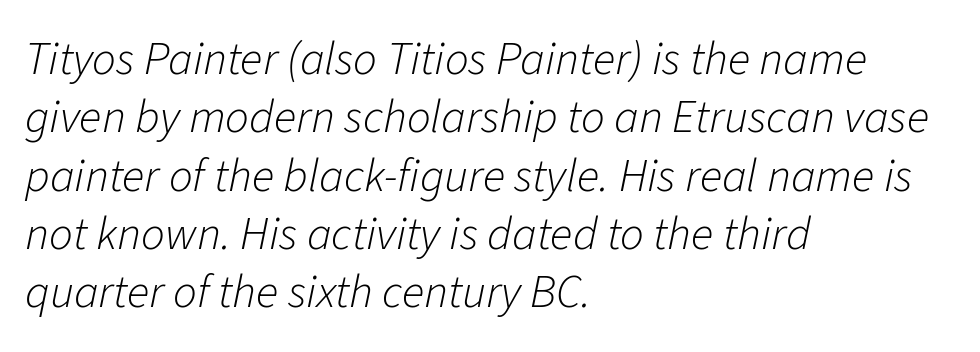
The image shows 47 px light type, italic (leaning right); set left-aligned, line spacing 1.24x, normal letter spacing, not underlined; low stroke contrast and a medium x-height.
